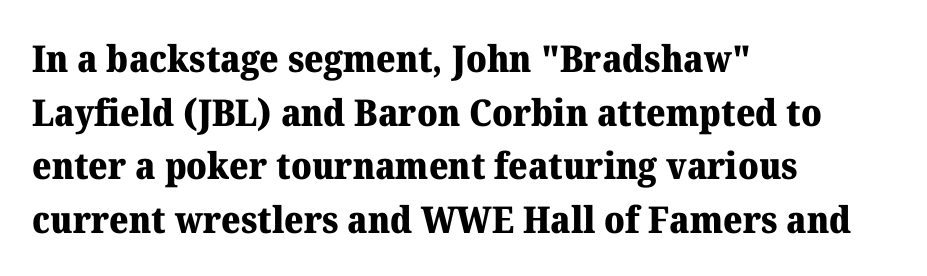
Q: Is the text bold? A: Yes.
Q: Is the text italic (slanted)? A: No, it is upright.
Q: Is the typeface a serif or a sans-serif typeface? A: Serif.
Q: Is the text underlined? A: No.
Q: How is the paragraph aligned? A: Left-aligned.
Q: Is the spacing between letters normal or unusually wide? A: Normal.
Q: Is the spacing between lines tight, normal or loose? A: Normal.
Q: Width (condensed, normal, or wide)? A: Normal.
Q: Stroke contrast? A: Medium.
Q: x-height? A: Medium.
Q: Monospaced? A: No.
